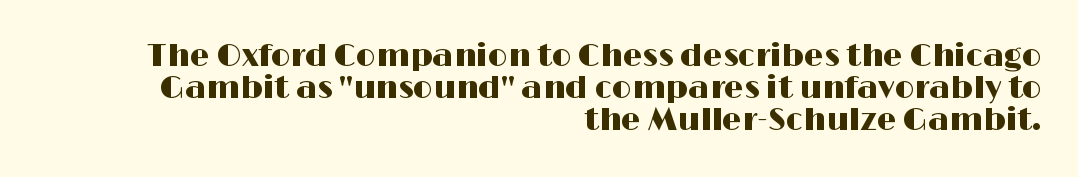
{"serif": "no", "italic": "no", "width": "wide", "stroke_contrast": "high", "x_height": "medium", "monospaced": "no", "underline": "no", "align": "right", "line_spacing": "tight", "line_spacing_ratio": 1.04, "letter_spacing": "normal", "letter_spacing_em": 0.0, "glyph_px": 31}
